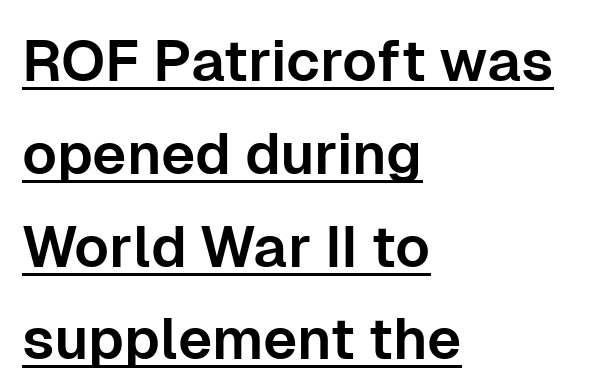
The image shows 58 px sans-serif type, upright; set left-aligned, normal line spacing (1.6x), normal letter spacing, underlined; low stroke contrast and a medium x-height.
